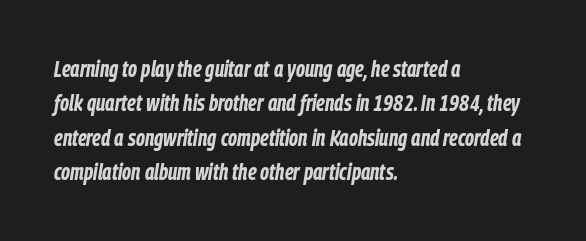
{"italic": "yes", "lean": "right", "slant_degrees": 9, "bold": "yes", "underline": "no", "align": "left", "line_spacing": "normal", "line_spacing_ratio": 1.5, "letter_spacing": "normal", "letter_spacing_em": 0.0, "glyph_px": 23}
